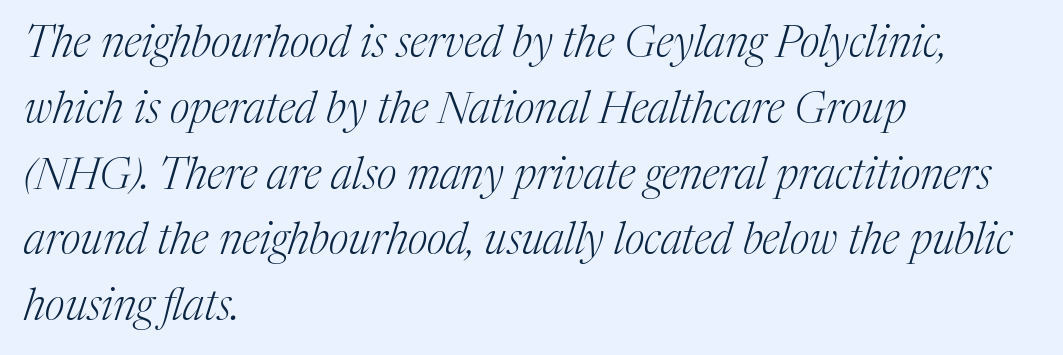
The image shows 43 px light serif type, italic (leaning right); set left-aligned, normal line spacing (1.53x), normal letter spacing, not underlined; medium stroke contrast and a medium x-height.
